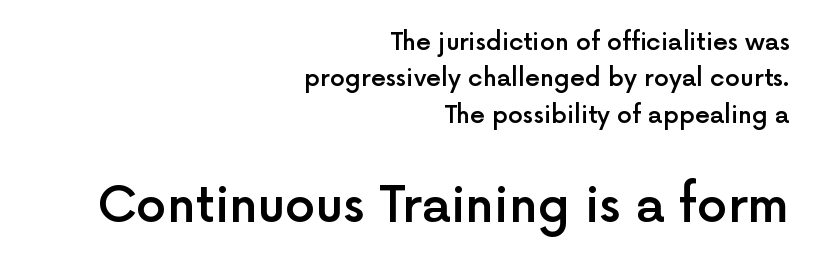
{"serif": "no", "italic": "no", "bold": "semi", "weight": "semibold", "width": "normal", "x_height": "medium", "monospaced": "no", "underline": "no", "align": "right", "line_spacing": "normal", "line_spacing_ratio": 1.52, "letter_spacing": "normal", "letter_spacing_em": 0.0, "larger_block": "second", "size_ratio": 2.04, "glyph_px": 49}
